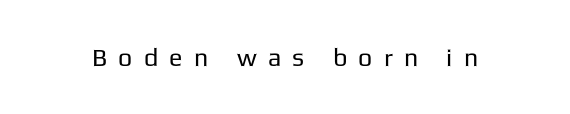
{"italic": "no", "bold": "no", "underline": "no", "letter_spacing": "wide", "letter_spacing_em": 0.45, "glyph_px": 25}
